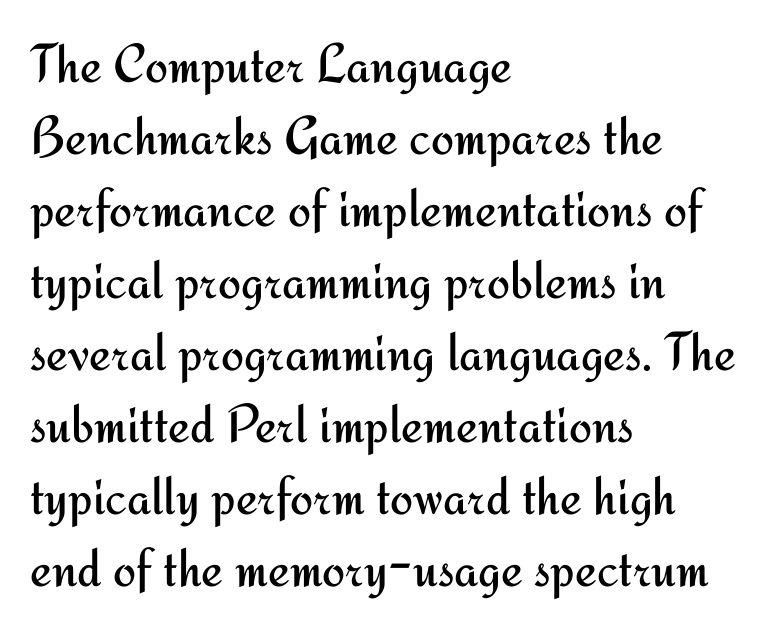
The image shows 55 px regular-weight sans-serif type, upright; set left-aligned, normal line spacing (1.31x), normal letter spacing, not underlined; medium stroke contrast and a small x-height.
